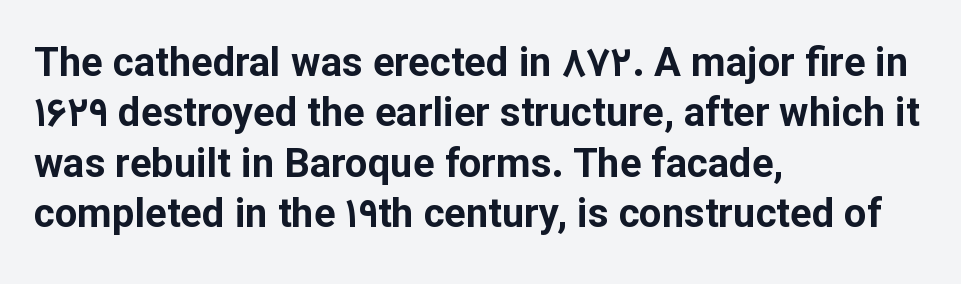
{"serif": "no", "italic": "no", "bold": "yes", "weight": "bold", "width": "normal", "stroke_contrast": "low", "x_height": "medium", "monospaced": "no", "underline": "no", "align": "left", "line_spacing": "normal", "line_spacing_ratio": 1.26, "letter_spacing": "normal", "letter_spacing_em": 0.0, "glyph_px": 40}
